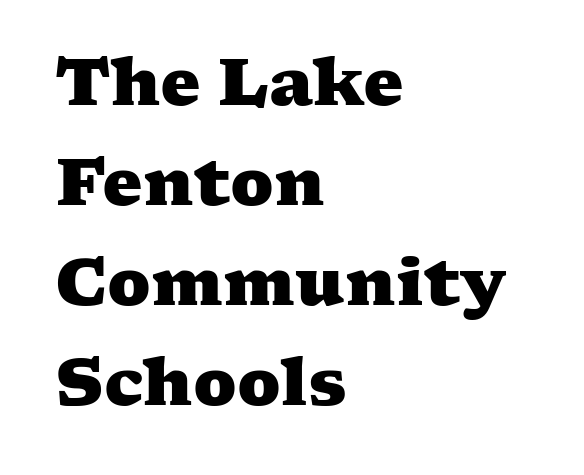
{"serif": "yes", "bold": "yes", "weight": "heavy", "width": "wide", "stroke_contrast": "medium", "x_height": "medium", "monospaced": "no", "underline": "no", "align": "left", "line_spacing": "normal", "line_spacing_ratio": 1.56, "letter_spacing": "normal", "letter_spacing_em": 0.0, "glyph_px": 64}
